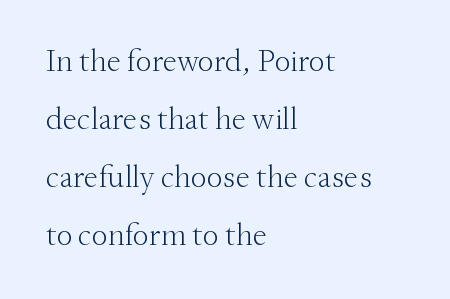
Q: Is the text bold? A: No.
Q: Is the text italic (slanted)? A: No, it is upright.
Q: Is the typeface a serif or a sans-serif typeface? A: Serif.
Q: Is the text underlined? A: No.
Q: How is the paragraph aligned? A: Left-aligned.
Q: Is the spacing between letters normal or unusually wide? A: Normal.
Q: Width (condensed, normal, or wide)? A: Normal.
Q: Stroke contrast? A: Medium.
Q: x-height? A: Small.
Q: Monospaced? A: No.
